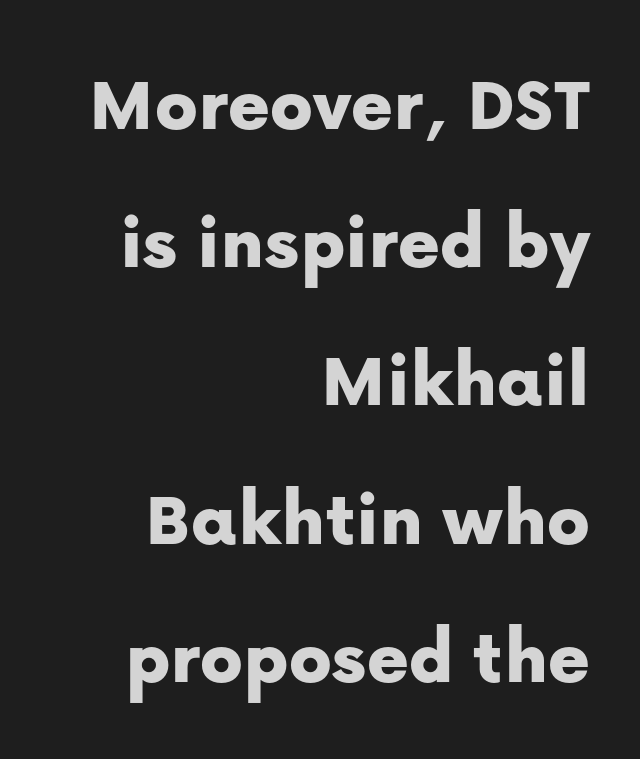
{"serif": "no", "italic": "no", "width": "normal", "stroke_contrast": "low", "x_height": "medium", "monospaced": "no", "underline": "no", "align": "right", "line_spacing_ratio": 1.75, "letter_spacing": "normal", "letter_spacing_em": 0.0, "glyph_px": 79}
